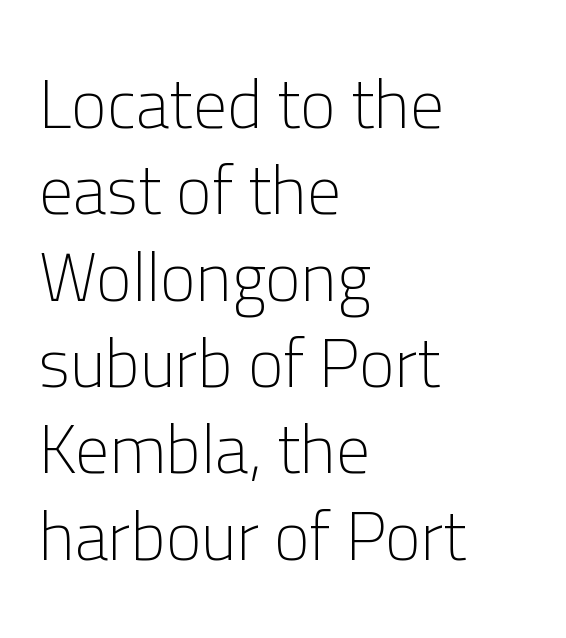
Q: Is the text bold? A: No.
Q: Is the text italic (slanted)? A: No, it is upright.
Q: Is the typeface a serif or a sans-serif typeface? A: Sans-serif.
Q: Is the text underlined? A: No.
Q: How is the paragraph aligned? A: Left-aligned.
Q: Is the spacing between letters normal or unusually wide? A: Normal.
Q: Is the spacing between lines tight, normal or loose? A: Normal.
Q: Width (condensed, normal, or wide)? A: Normal.
Q: Stroke contrast? A: Low.
Q: x-height? A: Medium.
Q: Monospaced? A: No.
